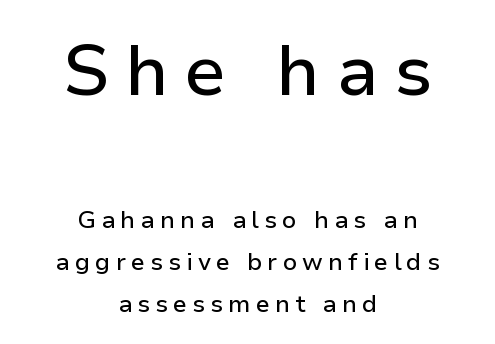
Letters rest on an invisible, unmarked baseline. Posture: straight, roman, zero tilt. You could not count columns in this text — the font is proportionally spaced. The composition opens big and finishes small. Words appear elongated and porous because spacing is wide. The type family on display is of the sans-serif kind.
